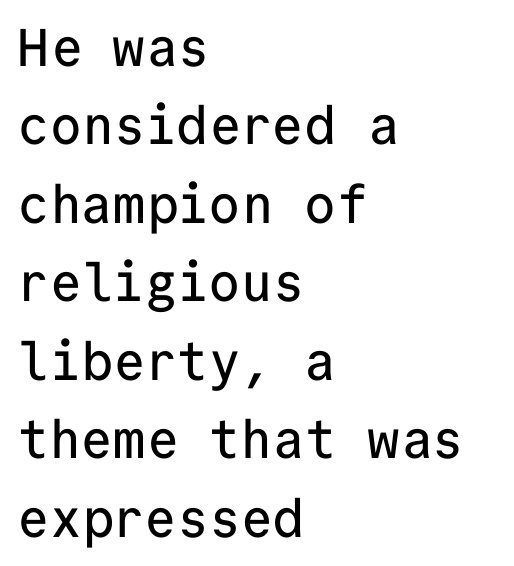
The image shows 53 px sans-serif type, upright, monospaced; set left-aligned, normal line spacing (1.48x), normal letter spacing, not underlined; low stroke contrast and a medium x-height.
